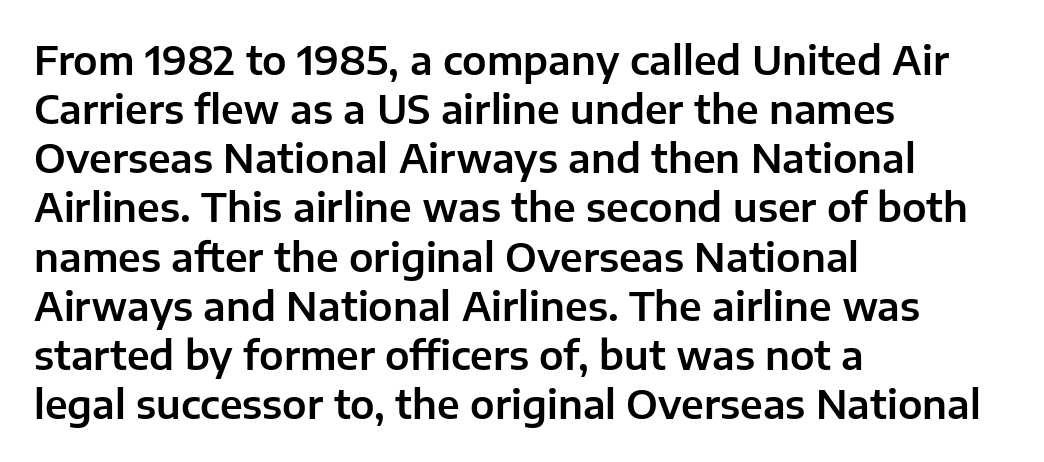
{"serif": "no", "italic": "no", "width": "normal", "stroke_contrast": "low", "x_height": "medium", "monospaced": "no", "underline": "no", "align": "left", "line_spacing": "normal", "line_spacing_ratio": 1.26, "letter_spacing": "normal", "letter_spacing_em": 0.0, "glyph_px": 39}
